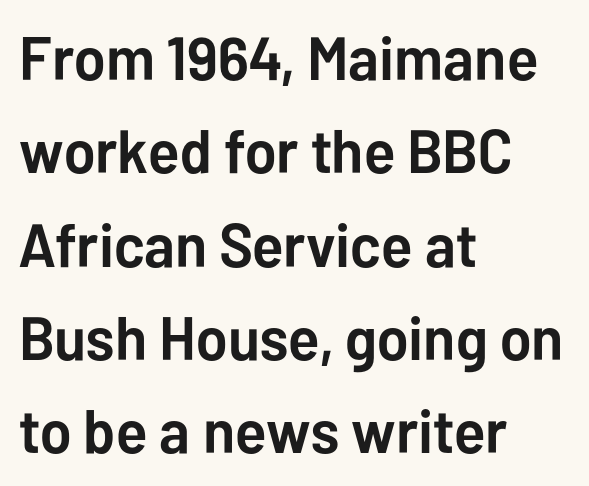
Q: Is the text bold? A: Yes.
Q: Is the text italic (slanted)? A: No, it is upright.
Q: Is the typeface a serif or a sans-serif typeface? A: Sans-serif.
Q: Is the text underlined? A: No.
Q: How is the paragraph aligned? A: Left-aligned.
Q: Is the spacing between letters normal or unusually wide? A: Normal.
Q: Is the spacing between lines tight, normal or loose? A: Normal.
Q: Width (condensed, normal, or wide)? A: Normal.
Q: Stroke contrast? A: Low.
Q: x-height? A: Medium.
Q: Monospaced? A: No.
